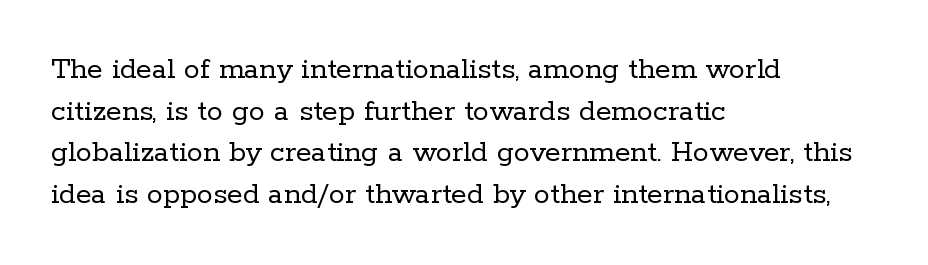
The strokes are not fattened; the text isn't bold. The letters advance in unequal steps, a hallmark of proportional type. Students, note that the glyphs here touch the page at normal intervals. The typesetter chose a ragged-right arrangement here.
